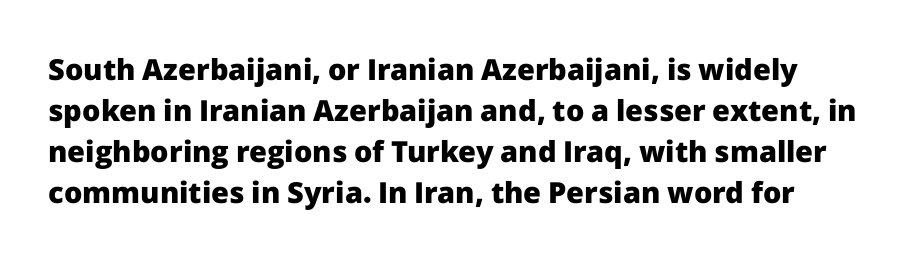
{"serif": "no", "italic": "no", "bold": "yes", "weight": "heavy", "width": "normal", "stroke_contrast": "low", "x_height": "medium", "monospaced": "no", "underline": "no", "line_spacing": "normal", "line_spacing_ratio": 1.41, "letter_spacing": "normal", "letter_spacing_em": 0.0, "glyph_px": 29}
